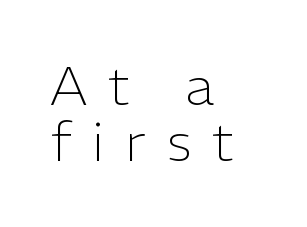
{"serif": "no", "italic": "no", "bold": "no", "weight": "light", "width": "normal", "stroke_contrast": "low", "x_height": "medium", "monospaced": "no", "underline": "no", "align": "left", "line_spacing": "tight", "line_spacing_ratio": 1.01, "letter_spacing": "wide", "letter_spacing_em": 0.38, "glyph_px": 55}
